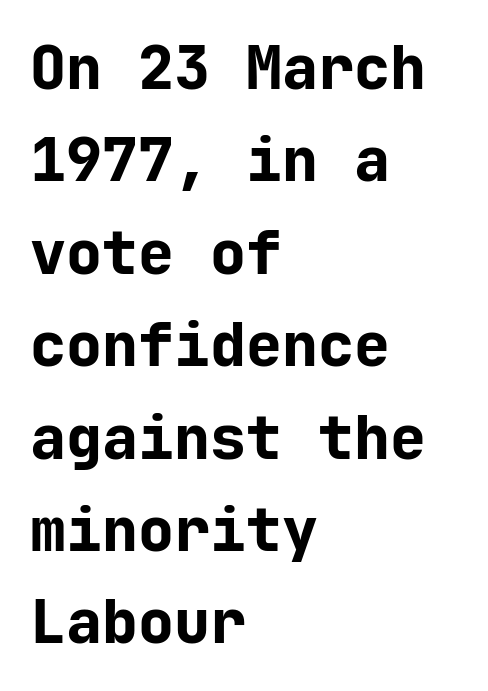
The image shows 60 px bold sans-serif type, upright, monospaced; set left-aligned, normal line spacing (1.54x), normal letter spacing, not underlined; low stroke contrast and a medium x-height.
